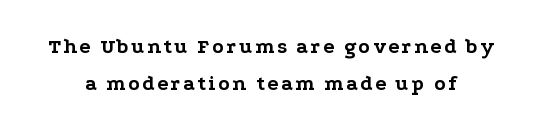
The lettering stays uniformly vertical, giving the passage a roman look. Notice how thick the strokes are: this is what a full bold looks like. Anything drawn beneath the words? Only blank space.
